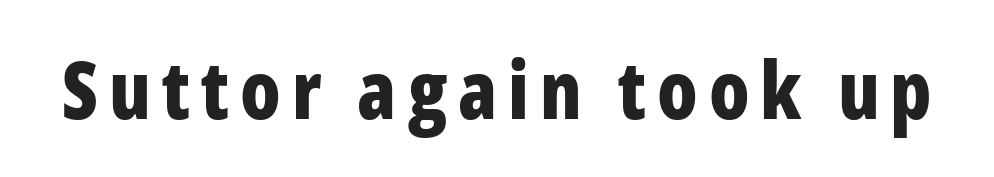
{"serif": "no", "italic": "no", "bold": "yes", "weight": "bold", "width": "condensed", "stroke_contrast": "low", "x_height": "medium", "monospaced": "no", "underline": "no", "glyph_px": 79}
